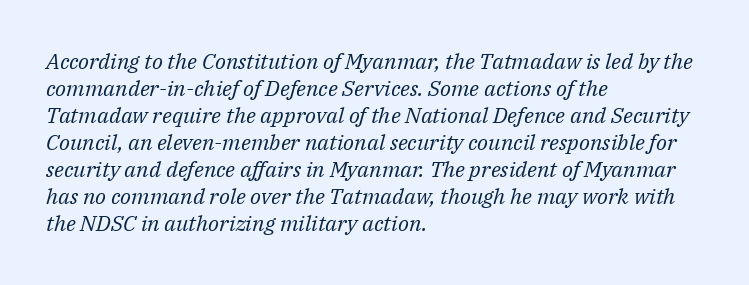
Q: Is the text bold? A: No.
Q: Is the text italic (slanted)? A: Yes, it leans right by about 14 degrees.
Q: Is the text underlined? A: No.
Q: How is the paragraph aligned? A: Left-aligned.
Q: Is the spacing between letters normal or unusually wide? A: Normal.
